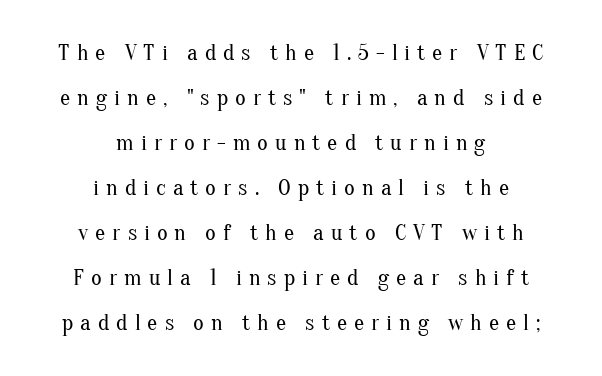
The image shows 23 px text type, upright; set centered, loose line spacing (1.96x), unusually wide letter spacing (+0.3 em), not underlined.
